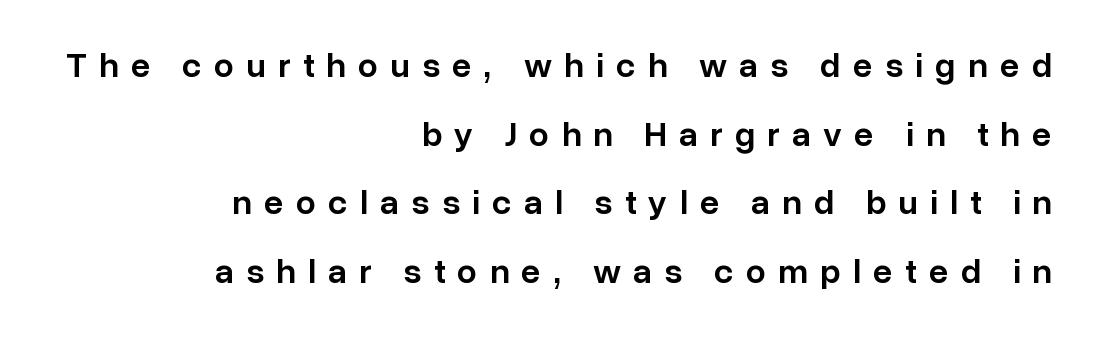
As a designer I'd log this as weight 600, semibold. Short note: letters widely spaced. Italic? Not at all — the glyphs are vertical. Here the designer chose a conventional face with non-uniform glyph widths.
